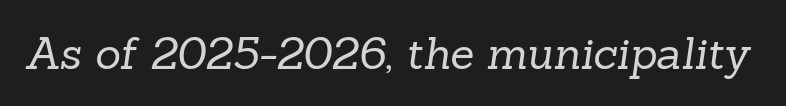
{"serif": "yes", "bold": "no", "weight": "regular", "width": "normal", "stroke_contrast": "low", "x_height": "medium", "monospaced": "no", "underline": "no", "letter_spacing": "normal", "letter_spacing_em": 0.0, "glyph_px": 44}
